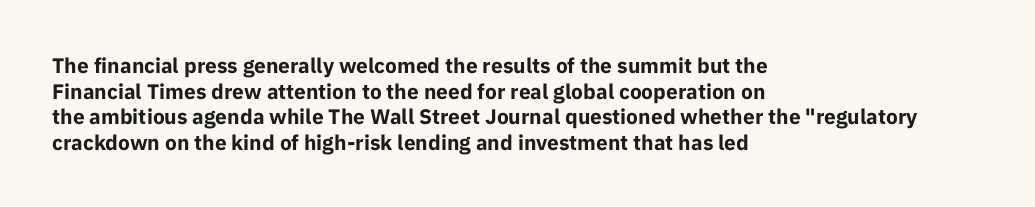
Q: Is the text bold? A: Yes.
Q: Is the text italic (slanted)? A: No, it is upright.
Q: Is the text underlined? A: No.
Q: How is the paragraph aligned? A: Left-aligned.
Q: Is the spacing between letters normal or unusually wide? A: Normal.
